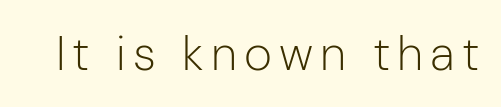
What kind of face is this? One without serifs — a sans. Words float on clear page, feet unadorned. The font's upright variant was chosen for this text. Weight: in the light-to-regular range. Do the characters align in a grid? No, the font is proportional.
